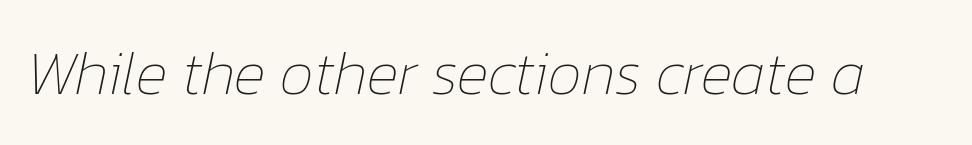
The image shows 61 px thin type, italic (leaning right); set normal letter spacing, not underlined; low stroke contrast and a medium x-height.
